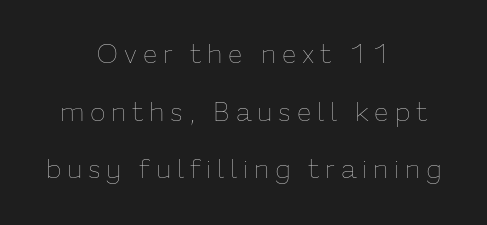
{"italic": "no", "bold": "no", "underline": "no", "align": "center", "line_spacing": "loose", "line_spacing_ratio": 2.22, "letter_spacing": "wide", "letter_spacing_em": 0.22, "glyph_px": 26}
